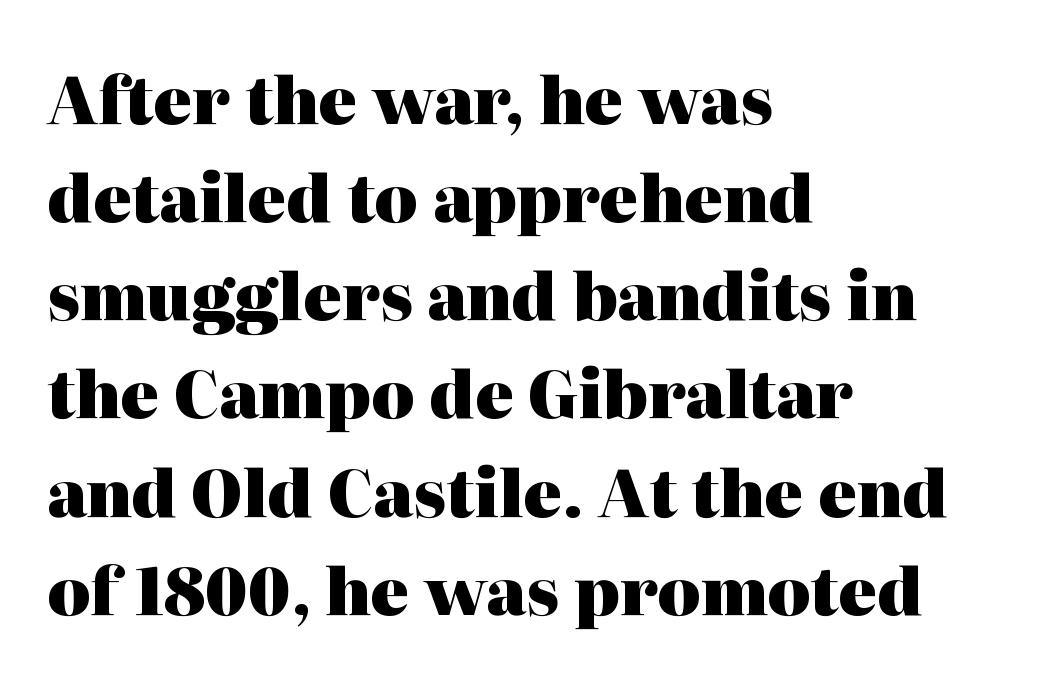
{"serif": "yes", "italic": "no", "bold": "yes", "weight": "heavy", "width": "normal", "stroke_contrast": "high", "x_height": "medium", "monospaced": "no", "underline": "no", "align": "left", "line_spacing": "normal", "line_spacing_ratio": 1.51, "letter_spacing": "normal", "letter_spacing_em": 0.0, "glyph_px": 65}
